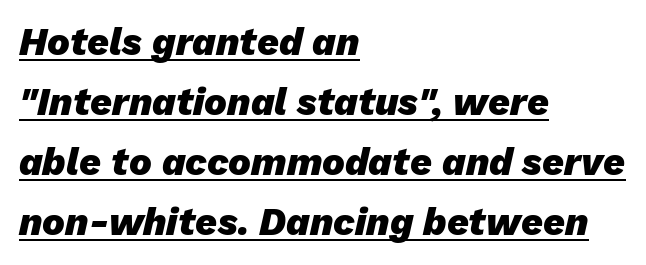
{"italic": "yes", "lean": "right", "slant_degrees": 13, "bold": "yes", "weight": "heavy", "width": "normal", "stroke_contrast": "low", "x_height": "medium", "monospaced": "no", "underline": "yes", "align": "left", "line_spacing": "normal", "line_spacing_ratio": 1.58, "letter_spacing": "normal", "letter_spacing_em": 0.0, "glyph_px": 38}
